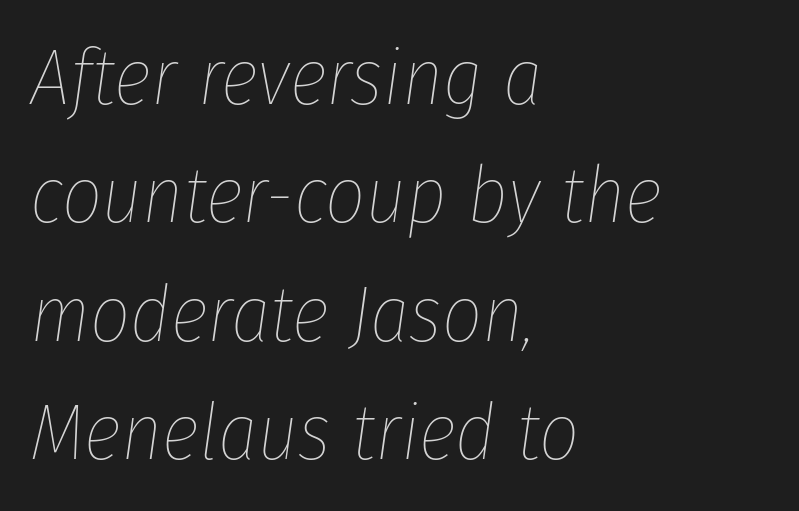
What stands out about the letter spacing? Nothing — it is the standard amount. Character widths vary here, with narrow letters taking less room than wide ones. The string is rendered with underlining switched off. This is not heavy type; no bold has been used. The typography opts for an oblique posture over an upright one. All the whitespace from short lines collects on the right.
